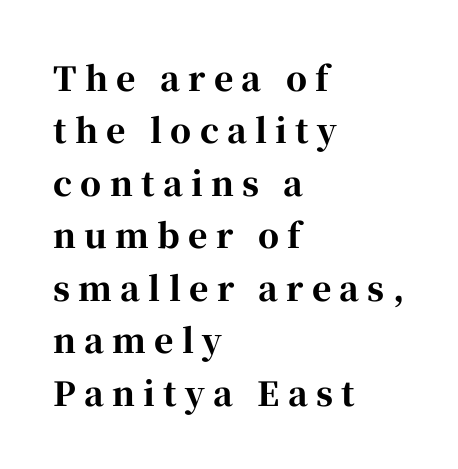
Q: Is the text bold? A: Yes.
Q: Is the text italic (slanted)? A: No, it is upright.
Q: Is the typeface a serif or a sans-serif typeface? A: Serif.
Q: Is the text underlined? A: No.
Q: How is the paragraph aligned? A: Left-aligned.
Q: Is the spacing between letters normal or unusually wide? A: Unusually wide.
Q: Is the spacing between lines tight, normal or loose? A: Normal.
Q: Width (condensed, normal, or wide)? A: Normal.
Q: Stroke contrast? A: High.
Q: x-height? A: Medium.
Q: Monospaced? A: No.
